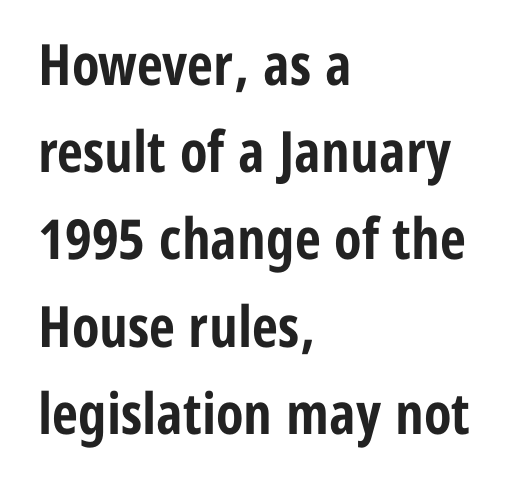
A typesetter would call this leading conventional body-copy spacing. You can tell it's not italic because the verticals are truly vertical. The letterforms sit shoulder to shoulder at normal distance. Type without underlining. Heavy, bold letterforms. Serif or sans? Sans — the stroke terminals are bare.
